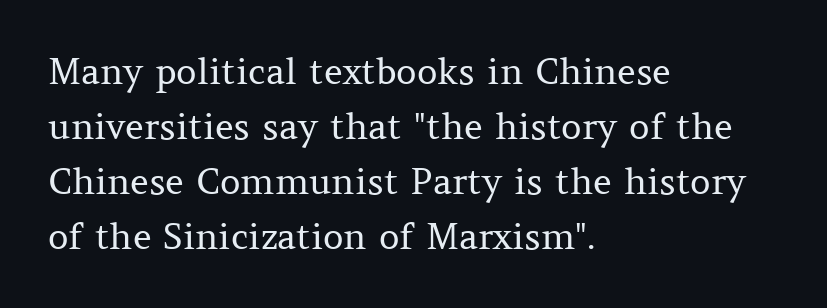
{"serif": "yes", "italic": "no", "bold": "no", "weight": "regular", "width": "normal", "stroke_contrast": "medium", "x_height": "medium", "monospaced": "no", "underline": "no", "align": "left", "line_spacing": "normal", "line_spacing_ratio": 1.53, "letter_spacing": "normal", "letter_spacing_em": 0.0, "glyph_px": 36}
